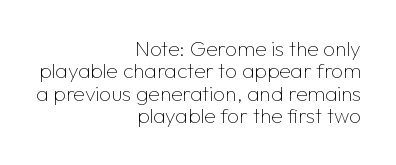
{"italic": "no", "bold": "no", "underline": "no", "align": "right", "line_spacing": "tight", "line_spacing_ratio": 1.07, "letter_spacing": "normal", "letter_spacing_em": 0.0, "glyph_px": 21}
